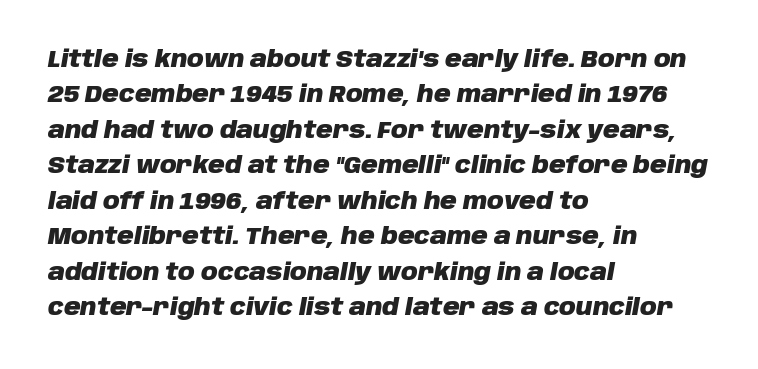
Q: Is the text bold? A: Yes.
Q: Is the text italic (slanted)? A: Yes, it leans right by about 10 degrees.
Q: Is the text underlined? A: No.
Q: How is the paragraph aligned? A: Left-aligned.
Q: Is the spacing between letters normal or unusually wide? A: Normal.
Q: Is the spacing between lines tight, normal or loose? A: Normal.
